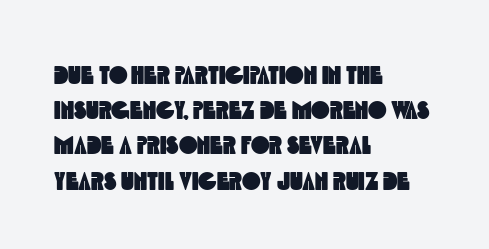
Notice how the passage keeps a crisp vertical edge on the left only. Glance below the letters and you will spot only blank space. Letter spacing: default. One glance says typical: line gaps are just what's usual.
